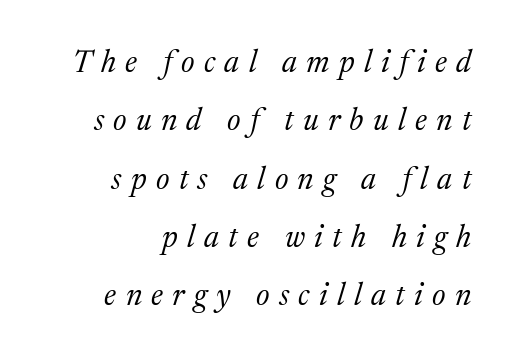
The image shows 31 px regular-weight serif type, italic (leaning right); set line spacing 1.88x, unusually wide letter spacing (+0.3 em), not underlined; medium stroke contrast and a medium x-height.
